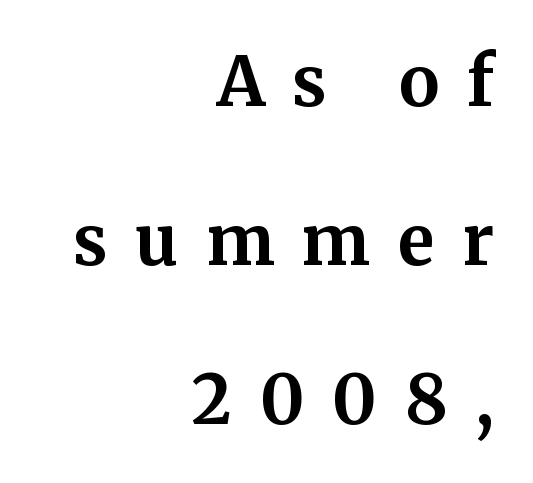
{"serif": "yes", "italic": "no", "bold": "yes", "weight": "bold", "width": "normal", "stroke_contrast": "medium", "x_height": "medium", "monospaced": "no", "underline": "no", "align": "right", "line_spacing": "loose", "line_spacing_ratio": 2.34, "letter_spacing": "wide", "letter_spacing_em": 0.41, "glyph_px": 68}
